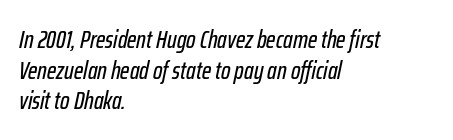
Casual observation: everything's shoved over to the left. Students, note that the glyphs here touch the page at normal intervals. Words float on clear page, feet unadorned. Yep, that's italic — everything's leaning.
